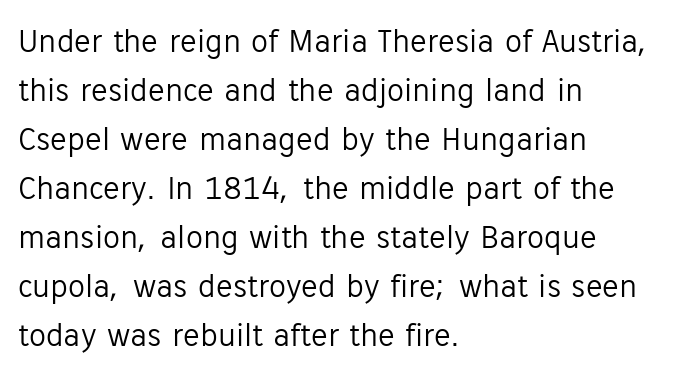
{"serif": "no", "italic": "no", "bold": "no", "weight": "light", "width": "normal", "stroke_contrast": "low", "x_height": "medium", "monospaced": "no", "underline": "no", "align": "left", "line_spacing": "normal", "line_spacing_ratio": 1.44, "letter_spacing": "normal", "letter_spacing_em": 0.0, "glyph_px": 34}
